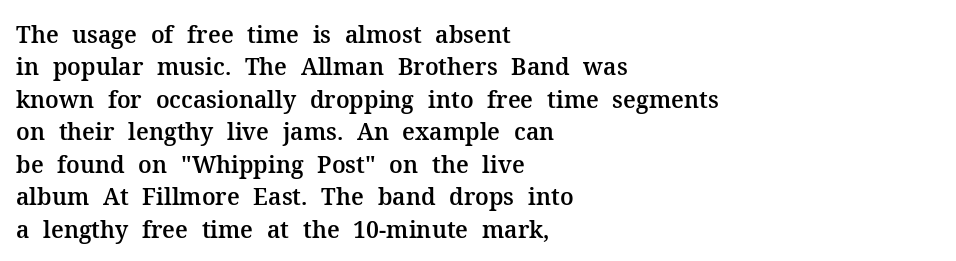
Rule under the text: the space is simply empty. Glyph-to-glyph distance matches everyday printed text. This block has exactly the height ordinary leading produces. Every character sits straight up, as roman type does. Teacher's note: observe the even left margin — that is flush-left alignment.
